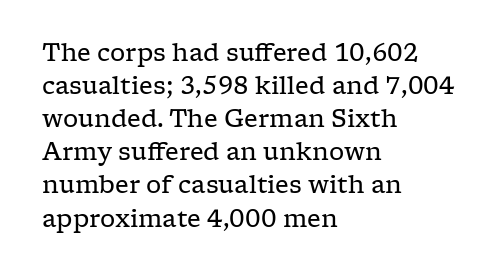
{"italic": "no", "bold": "no", "underline": "no", "align": "left", "line_spacing": "normal", "line_spacing_ratio": 1.38, "letter_spacing": "normal", "letter_spacing_em": 0.0, "glyph_px": 24}
